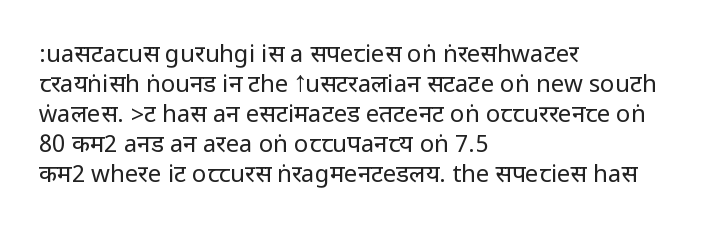
The image shows 24 px text type, upright; set left-aligned, normal line spacing (1.25x), normal letter spacing, not underlined.
